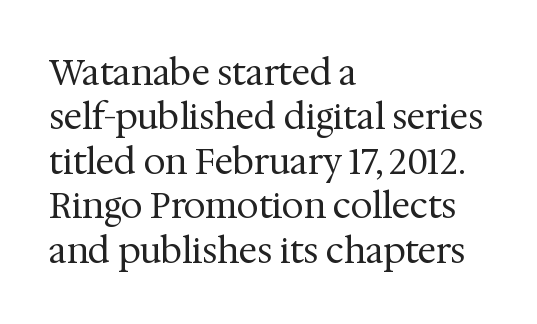
Q: Is the text bold? A: No.
Q: Is the text italic (slanted)? A: No, it is upright.
Q: Is the typeface a serif or a sans-serif typeface? A: Serif.
Q: Is the text underlined? A: No.
Q: How is the paragraph aligned? A: Left-aligned.
Q: Is the spacing between letters normal or unusually wide? A: Normal.
Q: Is the spacing between lines tight, normal or loose? A: Normal.
Q: Width (condensed, normal, or wide)? A: Normal.
Q: Stroke contrast? A: Medium.
Q: x-height? A: Medium.
Q: Monospaced? A: No.
